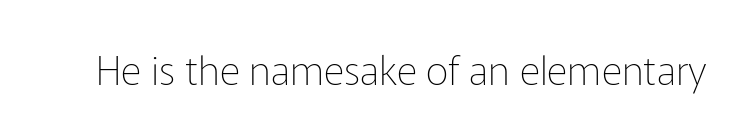
A quiet, ordinary-to-light weight characterises the typeface. The specimen omits any rule beneath the text block's lines. Nothing sits at the stroke ends, so this counts as sans-serif. Unlike italic type, these characters show no tilt at all.
